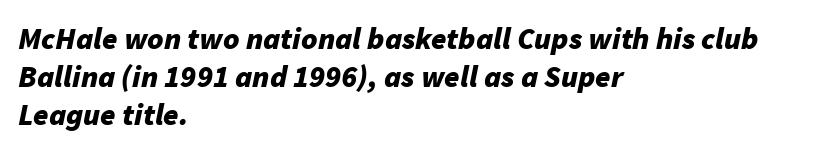
The image shows 31 px bold type, italic (leaning right); set left-aligned, line spacing 1.22x, normal letter spacing, not underlined; low stroke contrast and a medium x-height.
